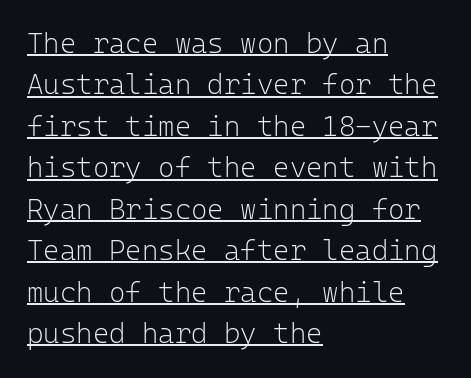
{"serif": "no", "italic": "no", "bold": "no", "weight": "light", "width": "normal", "stroke_contrast": "low", "x_height": "medium", "monospaced": "yes", "underline": "yes", "align": "left", "line_spacing": "normal", "line_spacing_ratio": 1.48, "letter_spacing": "normal", "letter_spacing_em": 0.0, "glyph_px": 28}
